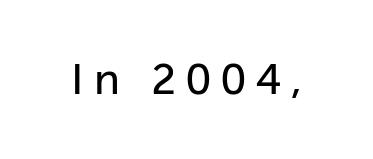
Q: Is the text italic (slanted)? A: No, it is upright.
Q: Is the typeface a serif or a sans-serif typeface? A: Sans-serif.
Q: Is the text underlined? A: No.
Q: Is the spacing between letters normal or unusually wide? A: Unusually wide.
Q: Width (condensed, normal, or wide)? A: Normal.
Q: Stroke contrast? A: Low.
Q: x-height? A: Medium.
Q: Monospaced? A: No.
